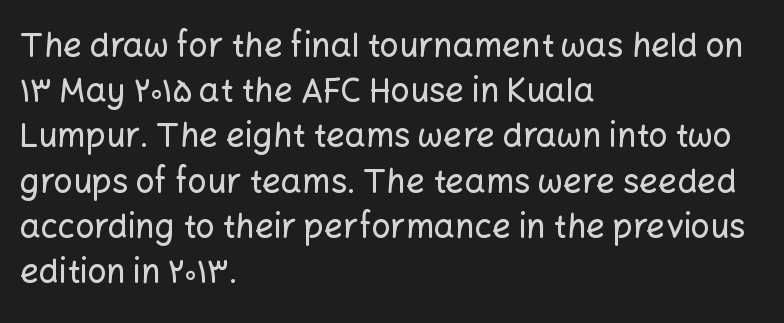
Q: Is the text italic (slanted)? A: No, it is upright.
Q: Is the typeface a serif or a sans-serif typeface? A: Sans-serif.
Q: Is the text underlined? A: No.
Q: How is the paragraph aligned? A: Left-aligned.
Q: Is the spacing between letters normal or unusually wide? A: Normal.
Q: Is the spacing between lines tight, normal or loose? A: Normal.
Q: Width (condensed, normal, or wide)? A: Normal.
Q: Stroke contrast? A: Low.
Q: x-height? A: Medium.
Q: Monospaced? A: No.
